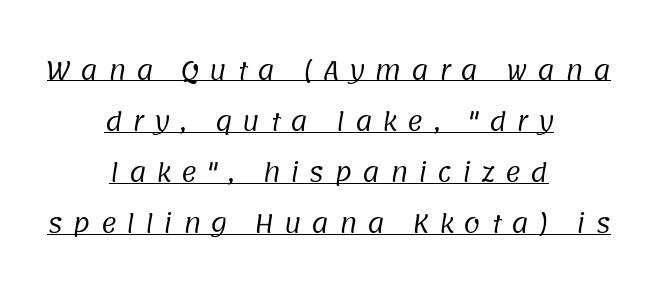
{"bold": "no", "underline": "yes", "align": "center", "line_spacing": "loose", "line_spacing_ratio": 2.13, "letter_spacing": "wide", "letter_spacing_em": 0.41, "glyph_px": 24}
